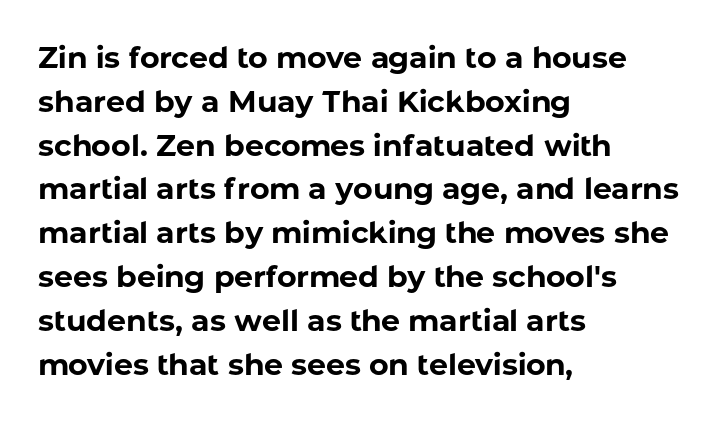
Baseline-to-baseline distance is the conventional proportion of letter height. Unlike italic type, these characters show no tilt at all. Just letters on the line, the space beneath them empty. Think of a printed novel: that variable character pitch is what you see here.
